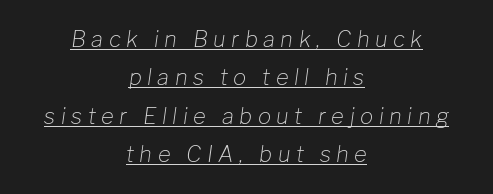
Q: Is the text bold? A: No.
Q: Is the text italic (slanted)? A: Yes, it leans right by about 8 degrees.
Q: Is the text underlined? A: Yes.
Q: How is the paragraph aligned? A: Centered.
Q: Is the spacing between letters normal or unusually wide? A: Unusually wide.
